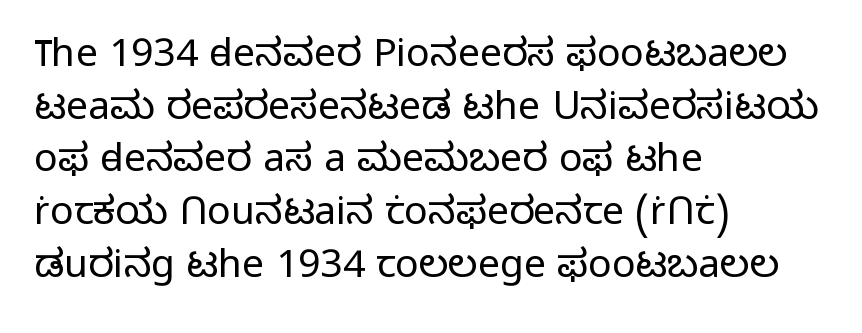
Q: Is the text bold? A: No.
Q: Is the text italic (slanted)? A: No, it is upright.
Q: Is the typeface a serif or a sans-serif typeface? A: Sans-serif.
Q: Is the text underlined? A: No.
Q: How is the paragraph aligned? A: Left-aligned.
Q: Is the spacing between letters normal or unusually wide? A: Normal.
Q: Is the spacing between lines tight, normal or loose? A: Normal.
Q: Width (condensed, normal, or wide)? A: Normal.
Q: Stroke contrast? A: Low.
Q: x-height? A: Medium.
Q: Monospaced? A: No.
